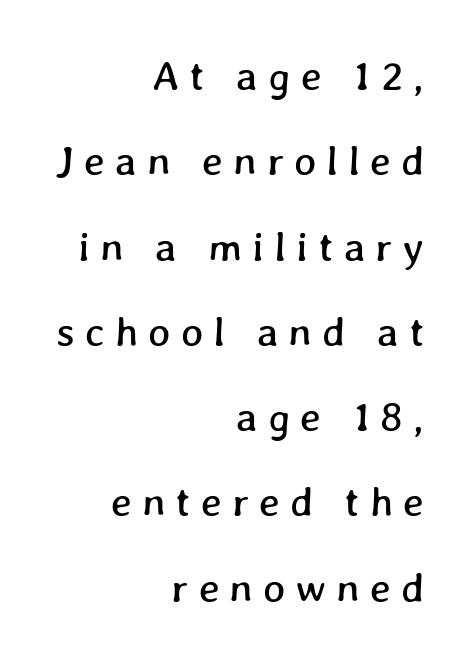
Q: Is the text underlined? A: No.
Q: How is the paragraph aligned? A: Right-aligned.
Q: Is the spacing between letters normal or unusually wide? A: Unusually wide.
Q: Is the spacing between lines tight, normal or loose? A: Loose.
Q: Width (condensed, normal, or wide)? A: Normal.
Q: Stroke contrast? A: Low.
Q: x-height? A: Medium.
Q: Monospaced? A: No.
